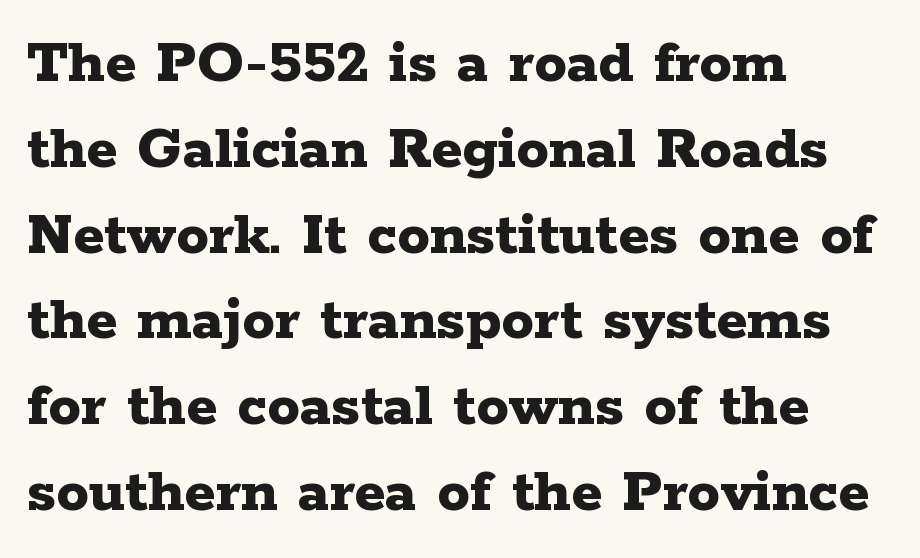
{"serif": "yes", "italic": "no", "bold": "yes", "weight": "bold", "width": "wide", "stroke_contrast": "low", "x_height": "medium", "monospaced": "no", "underline": "no", "align": "left", "line_spacing": "normal", "line_spacing_ratio": 1.32, "letter_spacing": "normal", "letter_spacing_em": 0.0, "glyph_px": 65}
